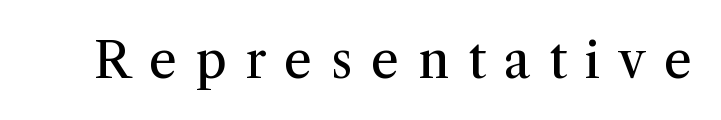
These glyphs show unthickened strokes, regular width or finer. The passage shown is typeset with a serif family. The face used here is rendered with a markedly widened letterfit. The passage shown is typed in a proportional face where columns would drift. Check under the words: just untouched page.
